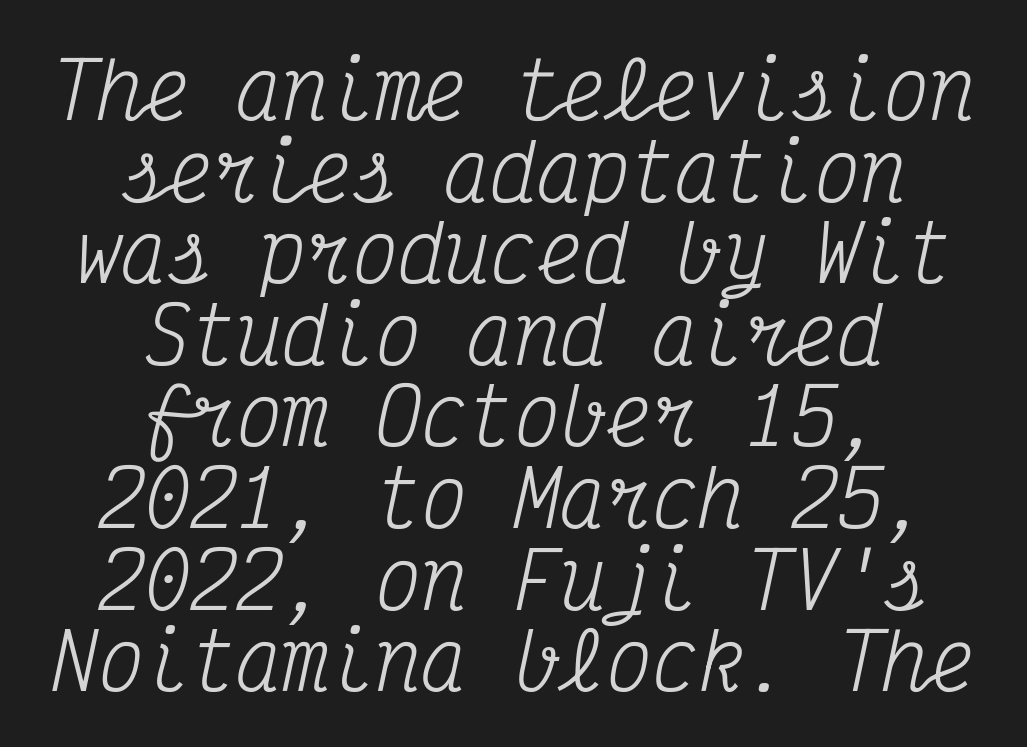
Q: Is the text bold? A: No.
Q: Is the text italic (slanted)? A: Yes, it leans right by about 12 degrees.
Q: Is the typeface a serif or a sans-serif typeface? A: Serif.
Q: Is the text underlined? A: No.
Q: How is the paragraph aligned? A: Centered.
Q: Is the spacing between letters normal or unusually wide? A: Normal.
Q: Is the spacing between lines tight, normal or loose? A: Tight.
Q: Width (condensed, normal, or wide)? A: Condensed.
Q: Stroke contrast? A: Medium.
Q: x-height? A: Medium.
Q: Monospaced? A: Yes.
